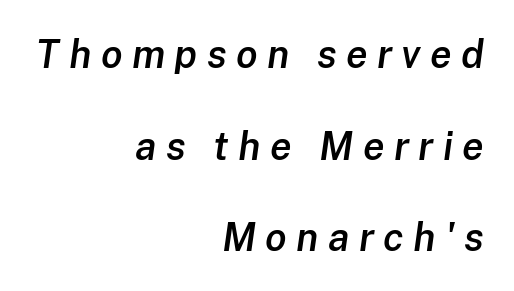
The image shows 39 px semibold type, italic (leaning right); set right-aligned, loose line spacing (2.35x), unusually wide letter spacing (+0.24 em), not underlined; low stroke contrast and a medium x-height.
